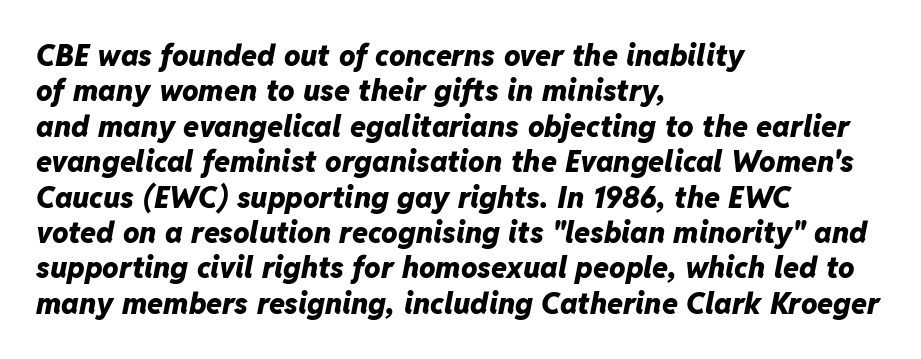
{"italic": "yes", "lean": "right", "slant_degrees": 11, "bold": "yes", "weight": "heavy", "width": "normal", "stroke_contrast": "low", "x_height": "medium", "monospaced": "no", "underline": "no", "align": "left", "line_spacing_ratio": 1.22, "letter_spacing": "normal", "letter_spacing_em": 0.0, "glyph_px": 29}
